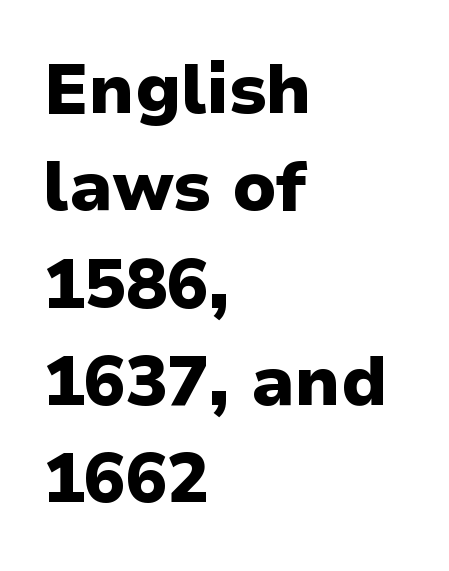
Q: Is the text bold? A: Yes.
Q: Is the text italic (slanted)? A: No, it is upright.
Q: Is the typeface a serif or a sans-serif typeface? A: Sans-serif.
Q: Is the text underlined? A: No.
Q: How is the paragraph aligned? A: Left-aligned.
Q: Is the spacing between letters normal or unusually wide? A: Normal.
Q: Is the spacing between lines tight, normal or loose? A: Normal.
Q: Width (condensed, normal, or wide)? A: Normal.
Q: Stroke contrast? A: Low.
Q: x-height? A: Medium.
Q: Monospaced? A: No.
